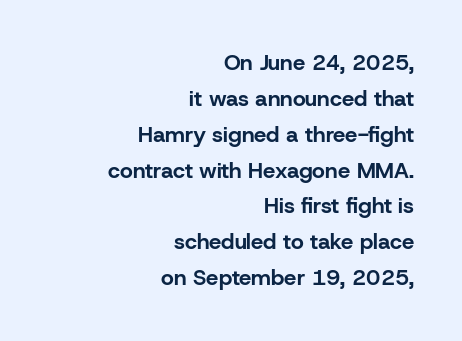
The image shows 22 px bold type, upright; set right-aligned, normal line spacing (1.63x), normal letter spacing, not underlined.
